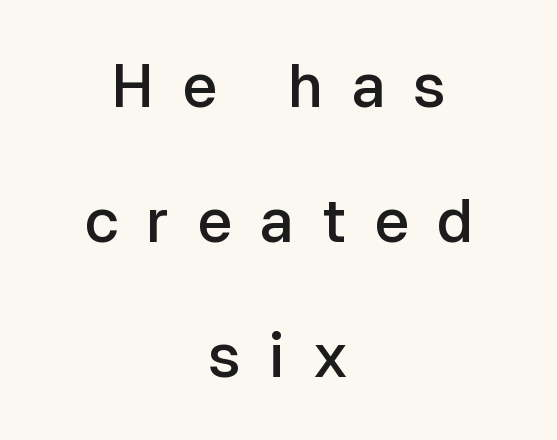
{"serif": "no", "italic": "no", "bold": "semi", "weight": "semibold", "width": "normal", "stroke_contrast": "low", "x_height": "medium", "monospaced": "no", "underline": "no", "align": "center", "line_spacing": "loose", "line_spacing_ratio": 2.21, "letter_spacing": "wide", "letter_spacing_em": 0.45, "glyph_px": 61}
